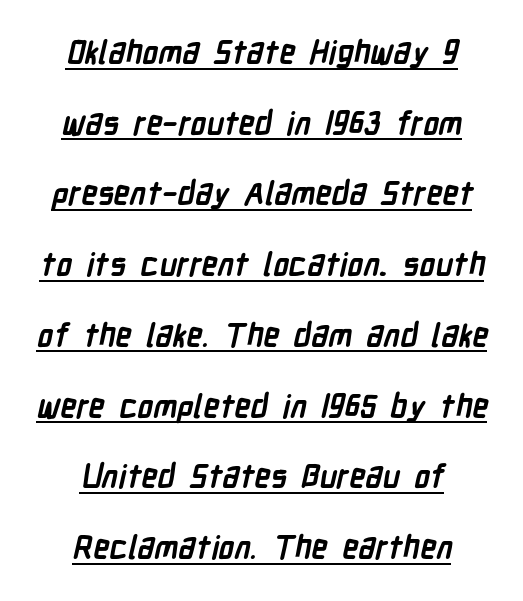
These lines are rendered in a variable-pitch font. Underlining? Definitely there. Regarding serifs, this sample does without them. Here the glyphs are tracked normally, forming tight word shapes.
